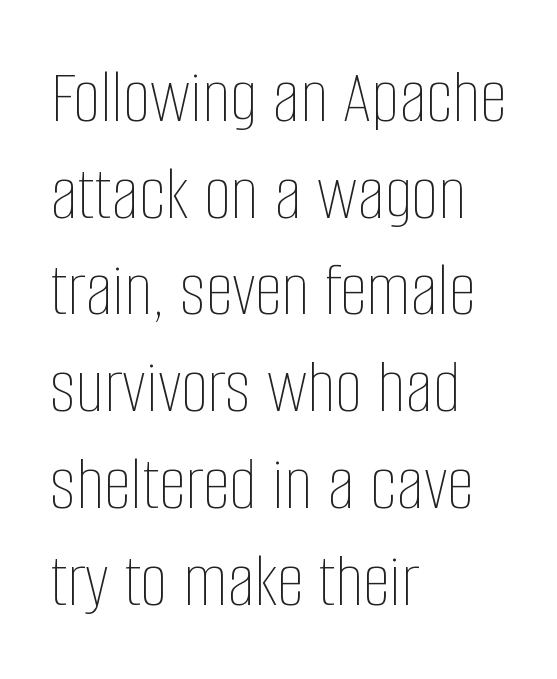
The image shows 78 px thin, condensed type, upright; set left-aligned, line spacing 1.24x, normal letter spacing, not underlined; low stroke contrast and a large x-height.
